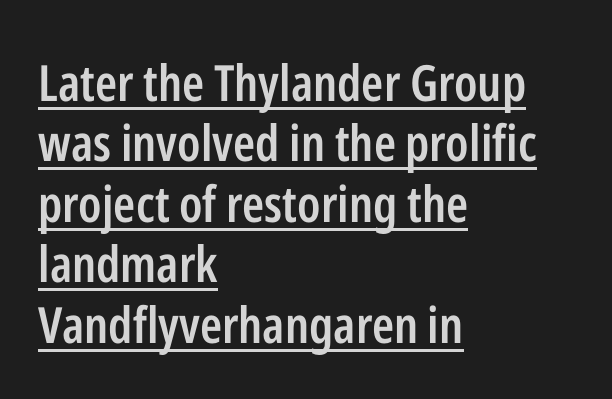
Q: Is the text bold? A: Semi-bold.
Q: Is the text italic (slanted)? A: No, it is upright.
Q: Is the typeface a serif or a sans-serif typeface? A: Sans-serif.
Q: Is the text underlined? A: Yes.
Q: How is the paragraph aligned? A: Left-aligned.
Q: Is the spacing between letters normal or unusually wide? A: Normal.
Q: Width (condensed, normal, or wide)? A: Condensed.
Q: Stroke contrast? A: Low.
Q: x-height? A: Medium.
Q: Monospaced? A: No.
